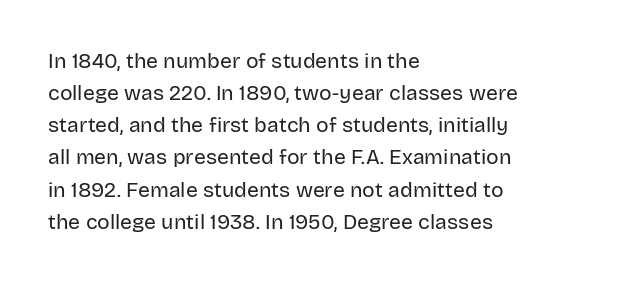
Is the block centered? No — it sits flush against the left margin. Honestly, the row spacing looks completely unremarkable. Check under the words: just untouched page. Ascenders rise straight up at ninety degrees. Nobody touched the tracking dial on this one.
